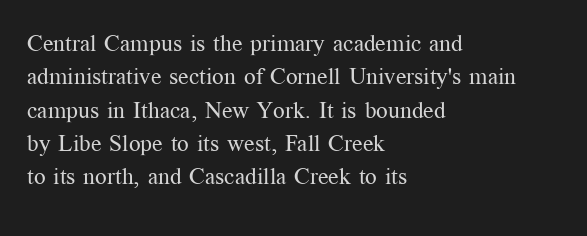
How would I describe the line gaps? Plain and ordinary. Just letters on the line, the space beneath them empty. Alignment: flush left. In terms of posture, this sample is upright.
